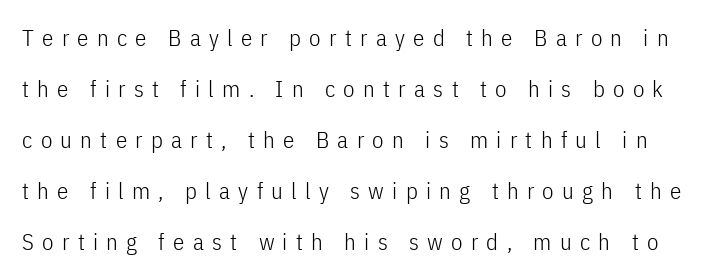
Q: Is the text bold? A: No.
Q: Is the text italic (slanted)? A: No, it is upright.
Q: Is the text underlined? A: No.
Q: Is the spacing between letters normal or unusually wide? A: Unusually wide.
Q: Is the spacing between lines tight, normal or loose? A: Loose.
